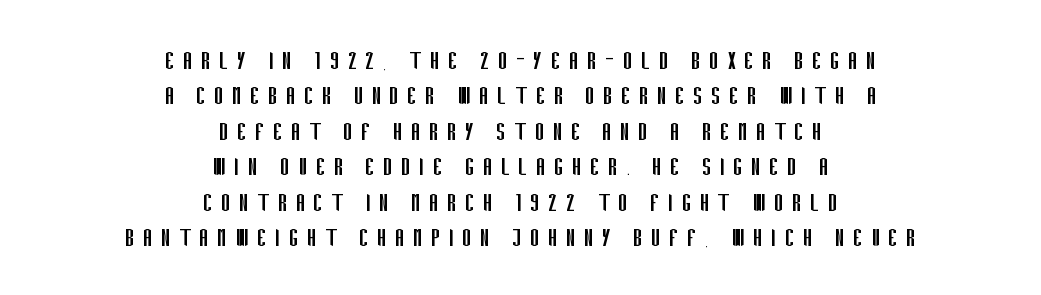
The image shows 29 px regular-weight, condensed sans-serif type, upright; set centered, line spacing 1.22x, unusually wide letter spacing (+0.28 em), not underlined; low stroke contrast and a large x-height.
